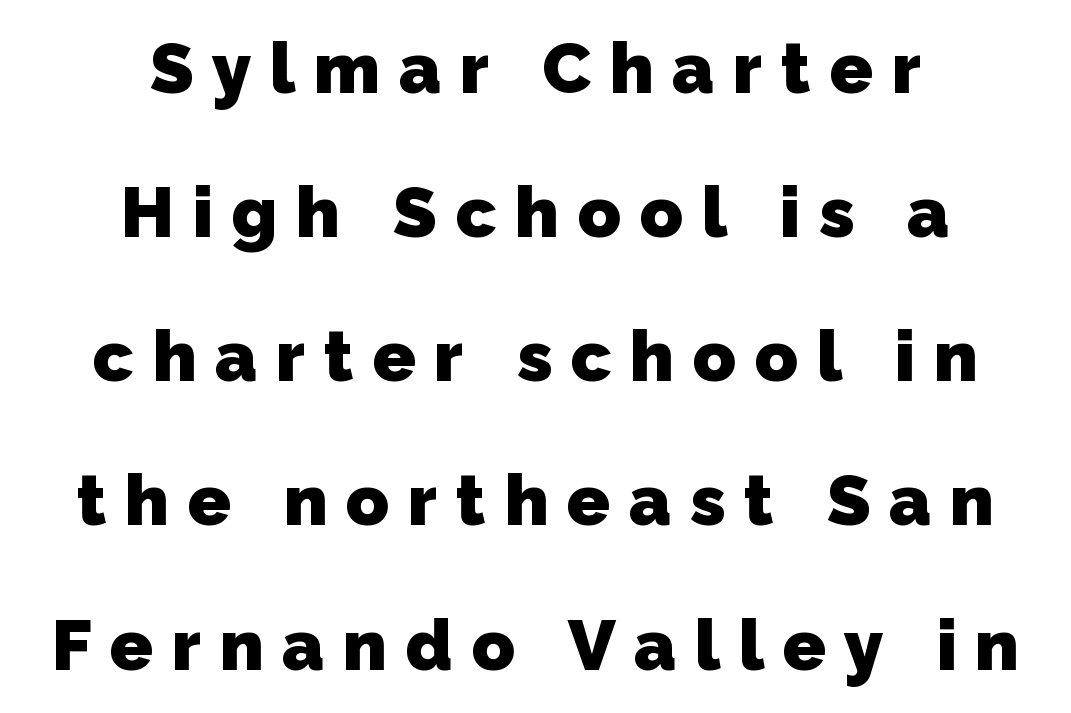
The image shows 71 px heavy sans-serif type; set centered, loose line spacing (2.03x), unusually wide letter spacing (+0.26 em), not underlined; low stroke contrast and a medium x-height.
